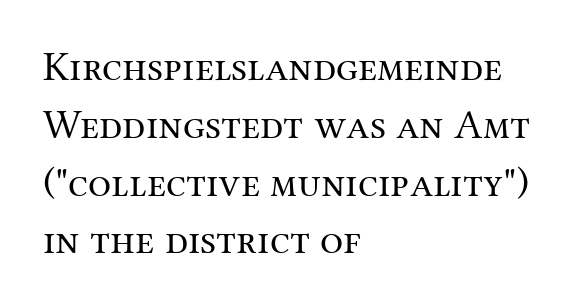
{"serif": "yes", "italic": "no", "bold": "no", "weight": "regular", "width": "normal", "stroke_contrast": "medium", "x_height": "medium", "monospaced": "no", "underline": "no", "align": "left", "line_spacing": "normal", "line_spacing_ratio": 1.41, "letter_spacing": "normal", "letter_spacing_em": 0.0, "glyph_px": 41}
